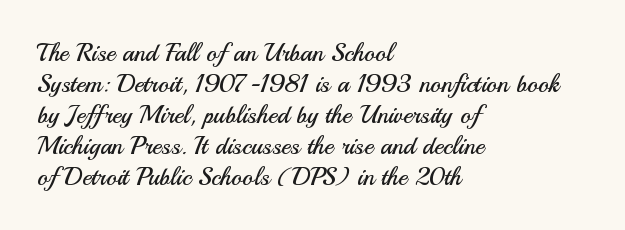
A light-to-regular cut is what we see here. Clear beneath every line of the passage. The passage shown has conventional tracking throughout. Leftover space on each line is placed entirely after the last word.
